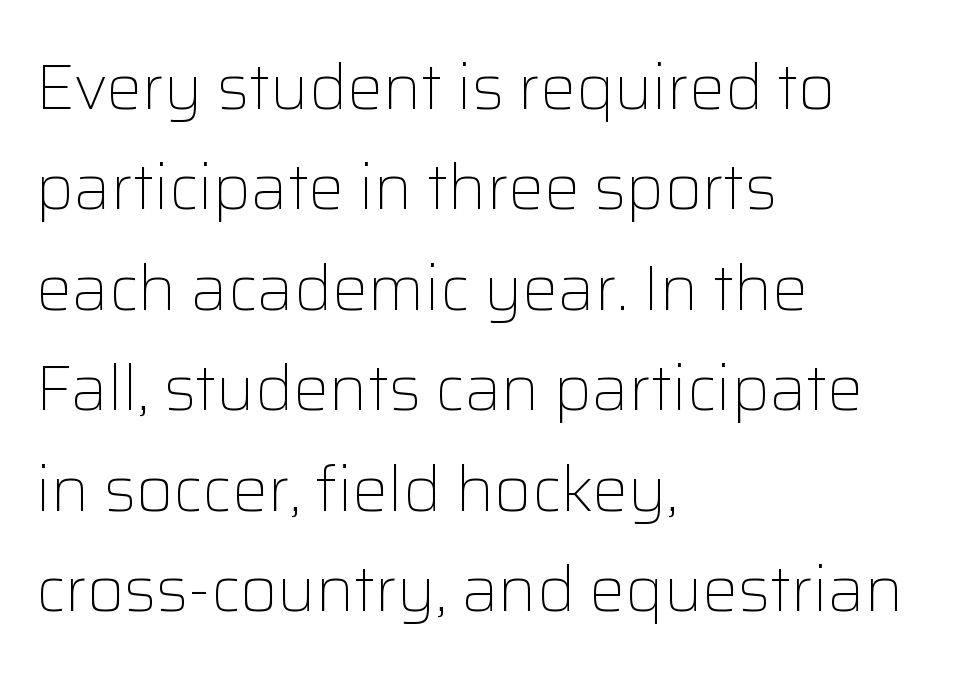
The passage is arranged the way most books set body copy — flush left. Counters stay open thanks to moderate or lighter strokes. A typesetter would call this leading conventional body-copy spacing. The rendering uses natural spacing where letterforms have individual widths. Regarding serifs, this sample does without them. No extra tracking has been applied to these lines.
